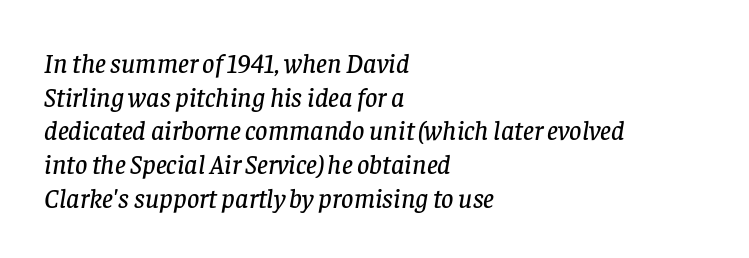
Underline: absent. How would I describe the line gaps? Plain and ordinary. Does extra space separate the letters? No, they use regular spacing. This is oblique type, the kind used for emphasis or titles. If you drew a ruler down the left edge, every line would touch it.
